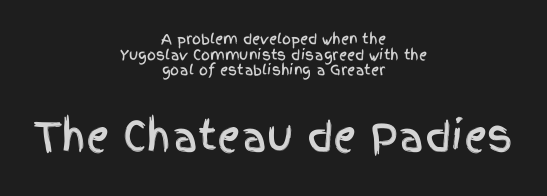
The image shows 40 px condensed sans-serif type, upright; set centered, tight line spacing (1.12x), normal letter spacing, not underlined; the second (bottom) block is 2.86x larger; a large x-height.
